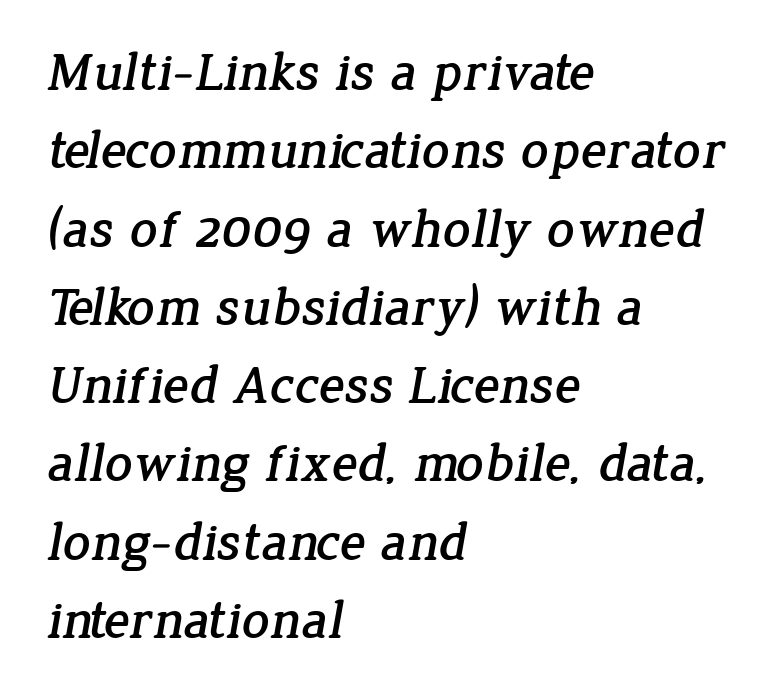
The image shows 54 px serif type; set left-aligned, normal line spacing (1.45x), normal letter spacing, not underlined; low stroke contrast and a medium x-height.
